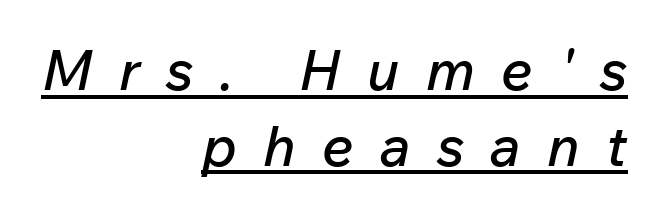
{"italic": "yes", "lean": "right", "slant_degrees": 12, "width": "normal", "stroke_contrast": "low", "x_height": "medium", "monospaced": "no", "underline": "yes", "align": "right", "line_spacing": "normal", "line_spacing_ratio": 1.35, "letter_spacing": "wide", "letter_spacing_em": 0.47, "glyph_px": 56}
